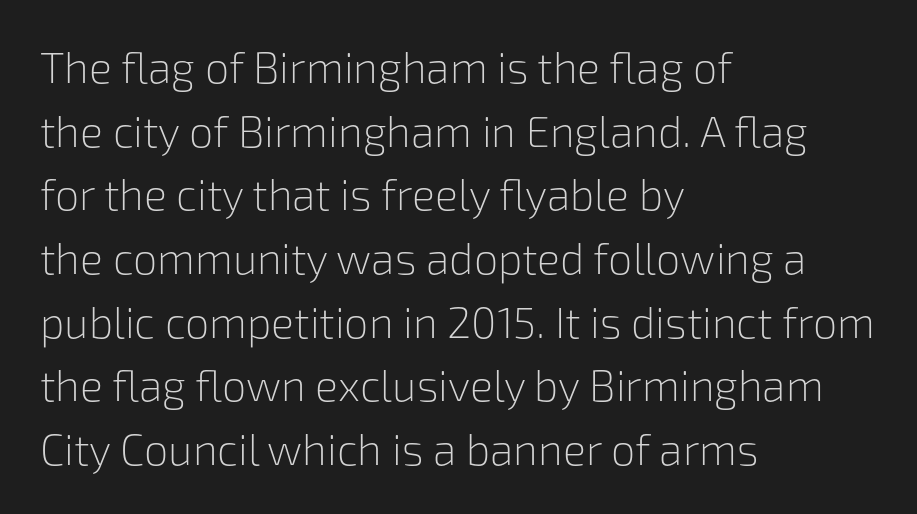
The image shows 43 px light sans-serif type, upright; set left-aligned, normal line spacing (1.48x), normal letter spacing, not underlined; low stroke contrast and a medium x-height.
